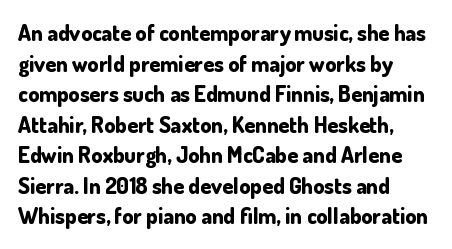
If you drew a line through each stem, it would be perfectly vertical. A normal amount of white space separates one row of letters from the next. Unmarked baselines from the first word to the last. Pretty heavy lettering here — definitely bold. The paragraph has a hard left edge and a soft right edge. These lines keep a tight, regular rhythm from letter to letter.
